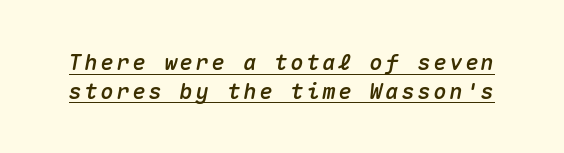
{"italic": "yes", "lean": "right", "slant_degrees": 10, "underline": "yes", "line_spacing": "normal", "line_spacing_ratio": 1.3, "glyph_px": 22}
